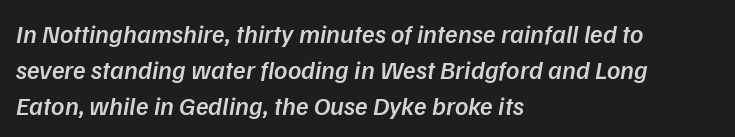
Q: Is the text bold? A: Semi-bold.
Q: Is the text underlined? A: No.
Q: How is the paragraph aligned? A: Left-aligned.
Q: Is the spacing between letters normal or unusually wide? A: Normal.
Q: Is the spacing between lines tight, normal or loose? A: Normal.
